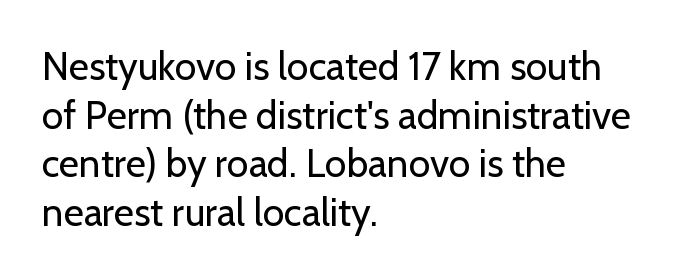
Each letter keeps its own natural width here, so spacing adapts to shape. Where is the straight margin? On the left. If you drew a line through each stem, it would be perfectly vertical. In terms of letterspacing, this is plain default setting. Bare-footed words on every line.
